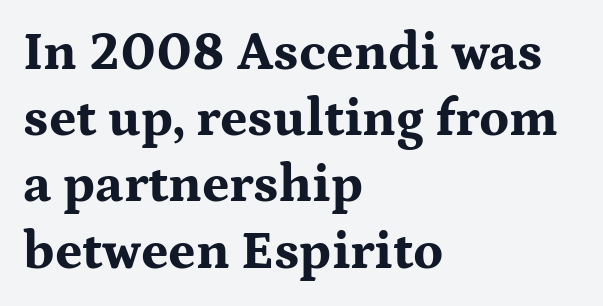
{"serif": "yes", "italic": "no", "bold": "yes", "weight": "bold", "width": "wide", "stroke_contrast": "medium", "x_height": "medium", "monospaced": "no", "underline": "no", "align": "left", "line_spacing": "normal", "line_spacing_ratio": 1.25, "letter_spacing": "normal", "letter_spacing_em": 0.0, "glyph_px": 53}
